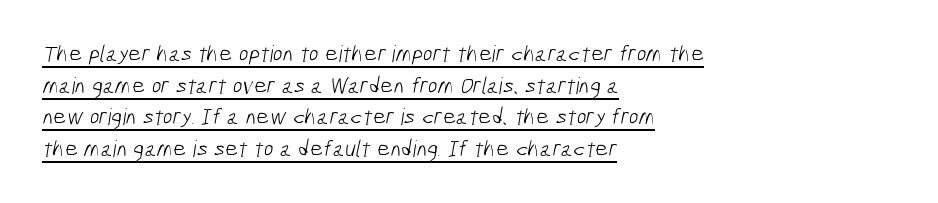
Each new line begins a customary step beneath the previous one. The paragraph has a hard left edge and a soft right edge. How are the letters spaced? Ordinarily, with no added tracking. This rendering features underlined lettering.
